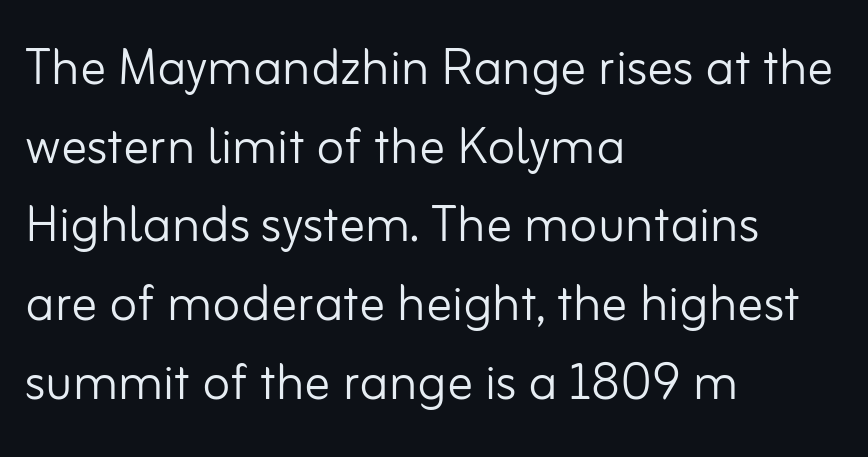
Q: Is the text bold? A: No.
Q: Is the text italic (slanted)? A: No, it is upright.
Q: Is the typeface a serif or a sans-serif typeface? A: Sans-serif.
Q: Is the text underlined? A: No.
Q: How is the paragraph aligned? A: Left-aligned.
Q: Is the spacing between letters normal or unusually wide? A: Normal.
Q: Width (condensed, normal, or wide)? A: Normal.
Q: Stroke contrast? A: Low.
Q: x-height? A: Small.
Q: Monospaced? A: No.
